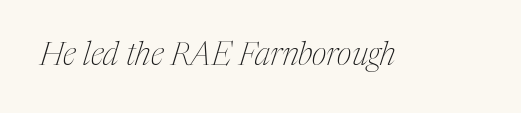
Q: Is the text bold? A: No.
Q: Is the text italic (slanted)? A: Yes, it leans right by about 17 degrees.
Q: Is the typeface a serif or a sans-serif typeface? A: Serif.
Q: Is the text underlined? A: No.
Q: Is the spacing between letters normal or unusually wide? A: Normal.
Q: Width (condensed, normal, or wide)? A: Condensed.
Q: Stroke contrast? A: Medium.
Q: x-height? A: Medium.
Q: Monospaced? A: No.
